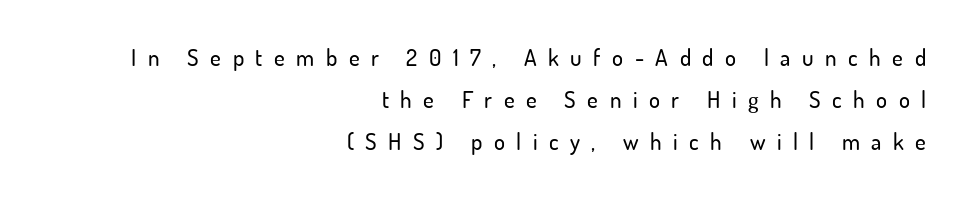
A flush-right, rag-left setting is used for this passage. A typesetter would mark this as roman, not italic. The horizontal fit of the characters is loose and conspicuously gappy. The area under the type is left untouched.
